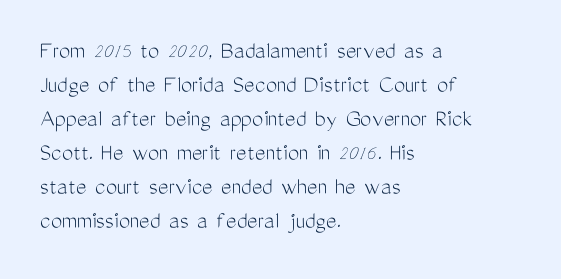
{"italic": "no", "bold": "no", "underline": "no", "align": "left", "line_spacing": "normal", "line_spacing_ratio": 1.36, "letter_spacing": "normal", "letter_spacing_em": 0.0, "glyph_px": 25}
